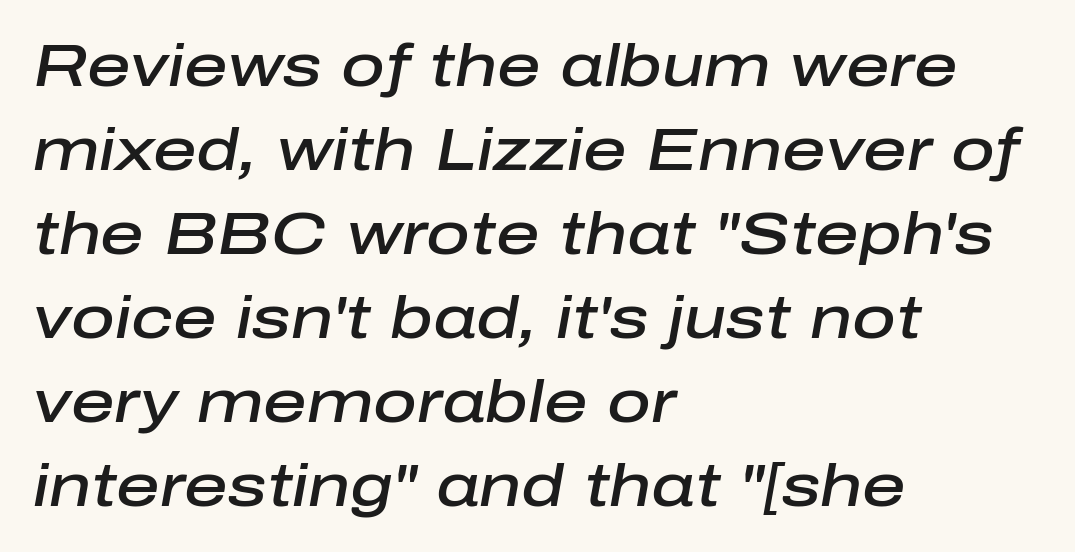
The lines are quadded left. Varying glyph widths throughout — classic text-font behaviour. Unmarked baselines from the first word to the last. The rendering applies a slant to the glyphs. Horizontal bands of white between lines are of average thickness. The letters are semibold — heavier than regular but short of a full bold.
